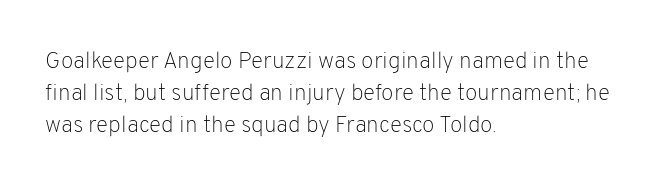
Q: Is the text bold? A: No.
Q: Is the text italic (slanted)? A: No, it is upright.
Q: Is the text underlined? A: No.
Q: How is the paragraph aligned? A: Left-aligned.
Q: Is the spacing between letters normal or unusually wide? A: Normal.
Q: Is the spacing between lines tight, normal or loose? A: Normal.
